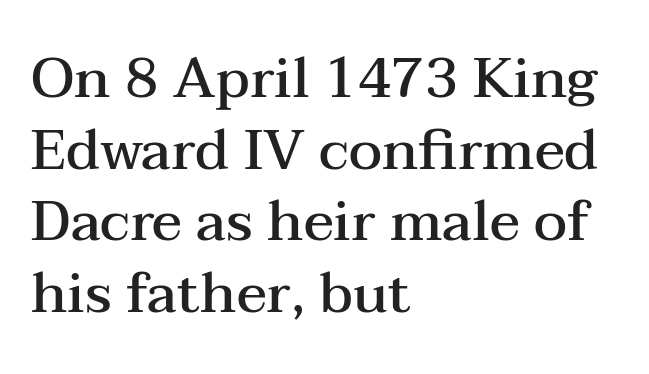
As a designer I'd log this as weight 600, semibold. Are there feet on the stems? There are — it's a serif. Note the varied advance widths — an 'i' is clearly narrower than an 'm'. The string is rendered with underlining switched off. Characters remain perfectly vertical along every line.
